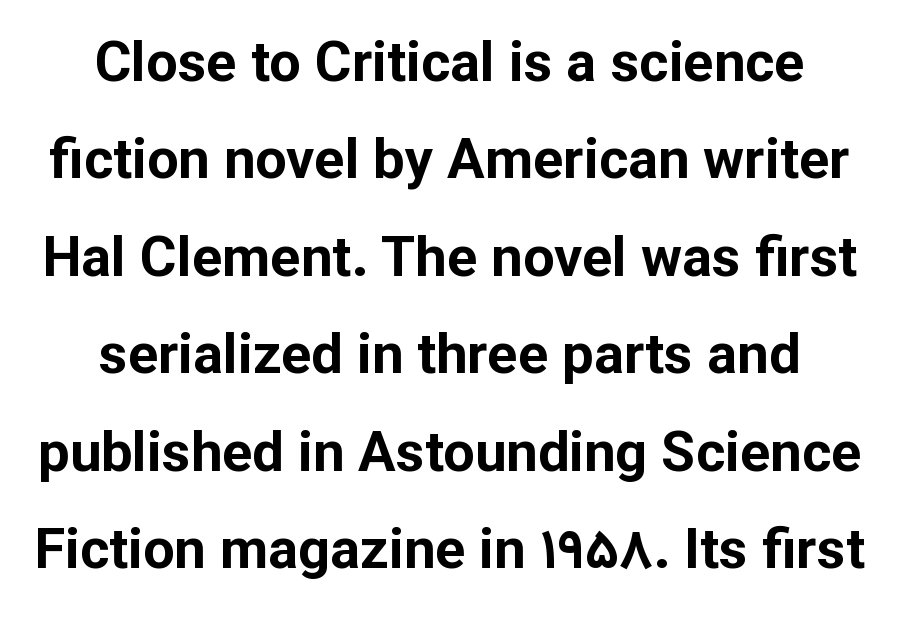
Q: Is the text bold? A: Yes.
Q: Is the text italic (slanted)? A: No, it is upright.
Q: Is the typeface a serif or a sans-serif typeface? A: Sans-serif.
Q: Is the text underlined? A: No.
Q: How is the paragraph aligned? A: Centered.
Q: Is the spacing between letters normal or unusually wide? A: Normal.
Q: Width (condensed, normal, or wide)? A: Normal.
Q: Stroke contrast? A: Low.
Q: x-height? A: Medium.
Q: Monospaced? A: No.
